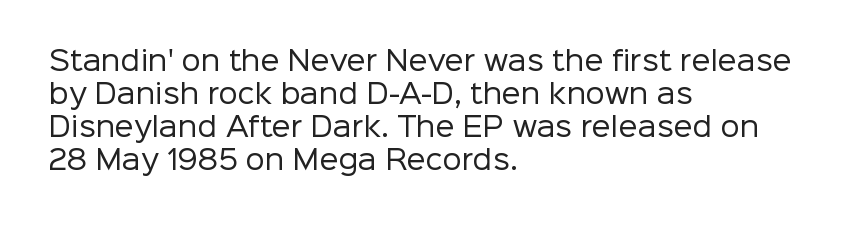
Q: Is the text bold? A: No.
Q: Is the text italic (slanted)? A: No, it is upright.
Q: Is the text underlined? A: No.
Q: How is the paragraph aligned? A: Left-aligned.
Q: Is the spacing between letters normal or unusually wide? A: Normal.
